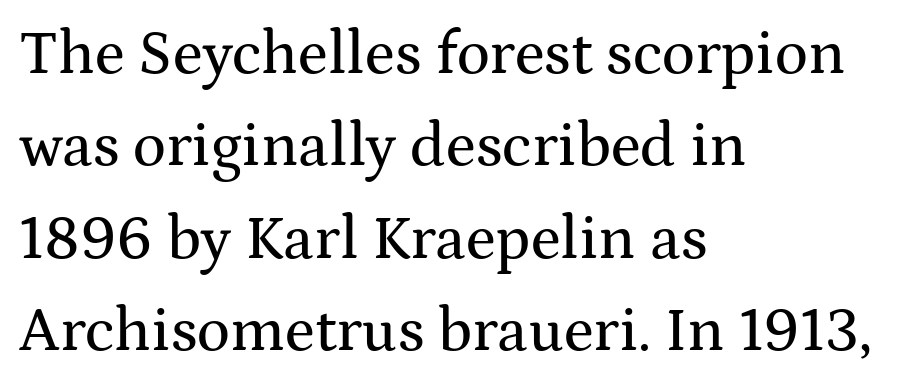
The image shows 62 px wide serif type, upright; set left-aligned, normal line spacing (1.49x), normal letter spacing, not underlined; medium stroke contrast and a medium x-height.
